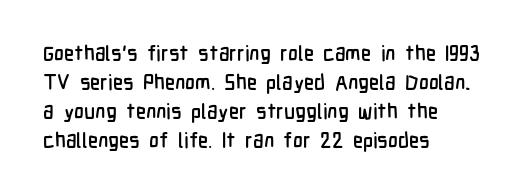
{"italic": "no", "underline": "no", "align": "left", "line_spacing": "normal", "line_spacing_ratio": 1.38, "letter_spacing": "normal", "letter_spacing_em": 0.0, "glyph_px": 21}
